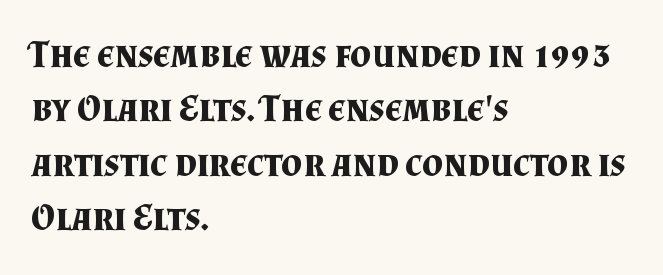
The image shows 37 px bold serif type, upright; set left-aligned, normal line spacing (1.47x), normal letter spacing, not underlined; medium stroke contrast and a small x-height.
